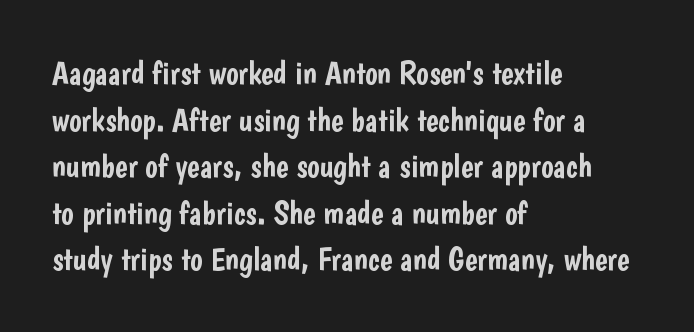
{"serif": "no", "italic": "no", "width": "condensed", "stroke_contrast": "low", "x_height": "medium", "monospaced": "no", "underline": "no", "align": "left", "line_spacing": "normal", "line_spacing_ratio": 1.41, "letter_spacing": "normal", "letter_spacing_em": 0.0, "glyph_px": 33}
